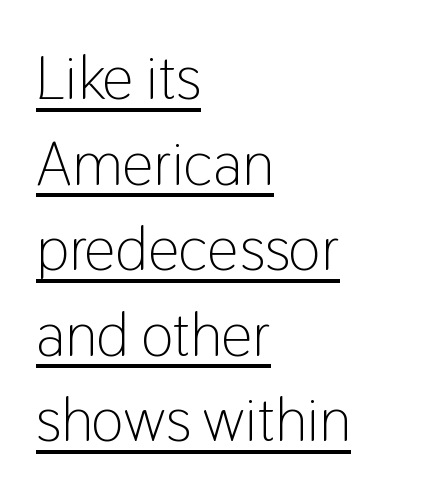
The image shows 62 px light, condensed sans-serif type, upright; set left-aligned, normal line spacing (1.38x), normal letter spacing, underlined; low stroke contrast and a medium x-height.
